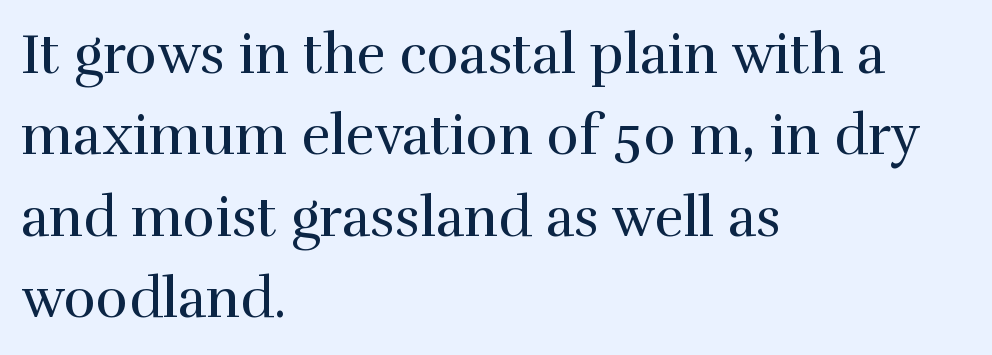
Q: Is the text bold? A: No.
Q: Is the text italic (slanted)? A: No, it is upright.
Q: Is the typeface a serif or a sans-serif typeface? A: Serif.
Q: Is the text underlined? A: No.
Q: How is the paragraph aligned? A: Left-aligned.
Q: Is the spacing between letters normal or unusually wide? A: Normal.
Q: Is the spacing between lines tight, normal or loose? A: Normal.
Q: Width (condensed, normal, or wide)? A: Normal.
Q: x-height? A: Medium.
Q: Monospaced? A: No.
